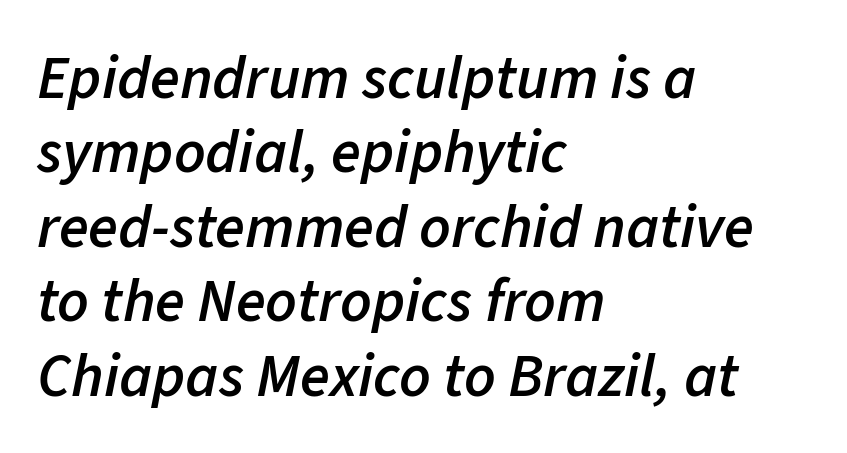
{"italic": "yes", "lean": "right", "slant_degrees": 11, "bold": "semi", "weight": "semibold", "width": "normal", "stroke_contrast": "low", "x_height": "medium", "monospaced": "no", "underline": "no", "align": "left", "line_spacing_ratio": 1.22, "letter_spacing": "normal", "letter_spacing_em": 0.0, "glyph_px": 61}
